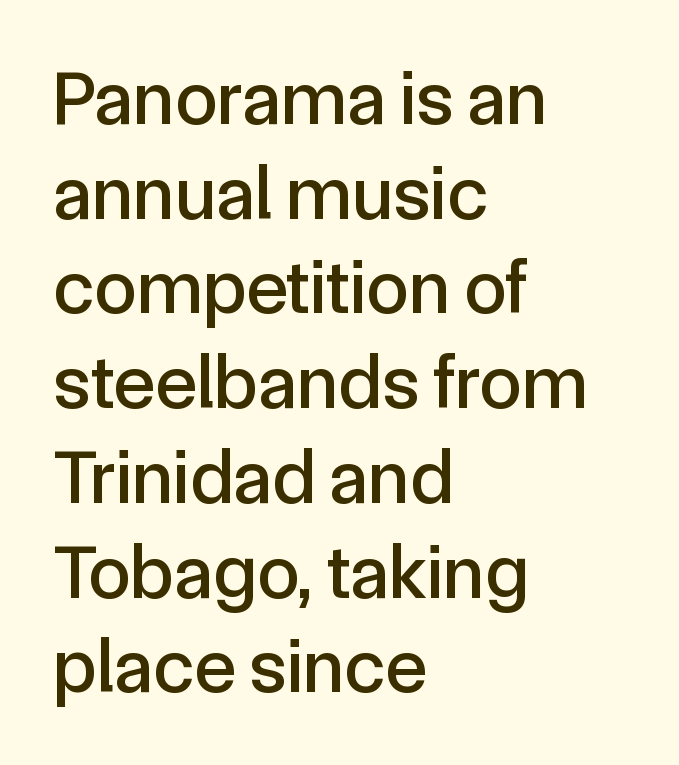
Typographically, this falls in the sans-serif category. Words float on clear page, feet unadorned. Ascenders rise straight up at ninety degrees. The type is set solid horizontally, with unmodified tracking.
